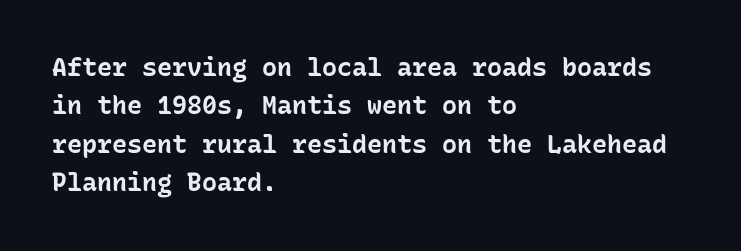
{"italic": "no", "bold": "yes", "underline": "no", "align": "left", "line_spacing": "normal", "line_spacing_ratio": 1.54, "letter_spacing": "normal", "letter_spacing_em": 0.0, "glyph_px": 25}
